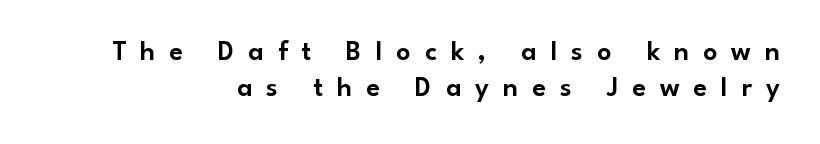
{"serif": "no", "italic": "no", "width": "normal", "stroke_contrast": "low", "x_height": "small", "monospaced": "no", "underline": "no", "align": "right", "line_spacing": "normal", "line_spacing_ratio": 1.29, "letter_spacing": "wide", "letter_spacing_em": 0.5, "glyph_px": 28}
